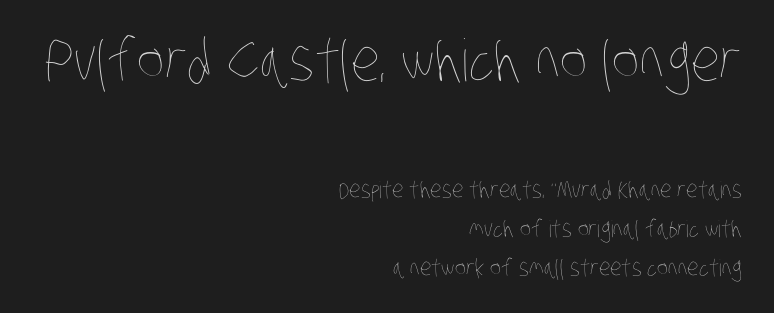
{"bold": "no", "weight": "thin", "width": "condensed", "stroke_contrast": "low", "x_height": "large", "monospaced": "no", "underline": "no", "align": "right", "line_spacing_ratio": 1.71, "letter_spacing": "normal", "letter_spacing_em": 0.0, "larger_block": "first", "size_ratio": 2.52, "glyph_px": 58}
